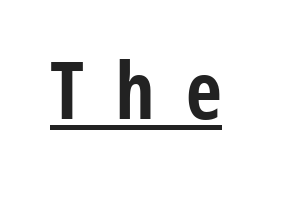
The image shows 79 px bold, condensed sans-serif type, upright; set unusually wide letter spacing (+0.39 em), underlined; low stroke contrast and a medium x-height.
